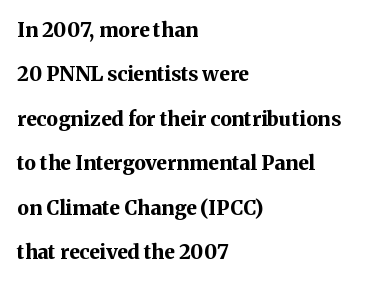
These lines stand farther apart than default settings would place them. Weight check: bold — yes, fully. The gaps between neighbouring characters are ordinary and unremarkable. Rule under the text: the space is simply empty. In terms of posture, this sample is upright. Casual observation: everything's shoved over to the left.
